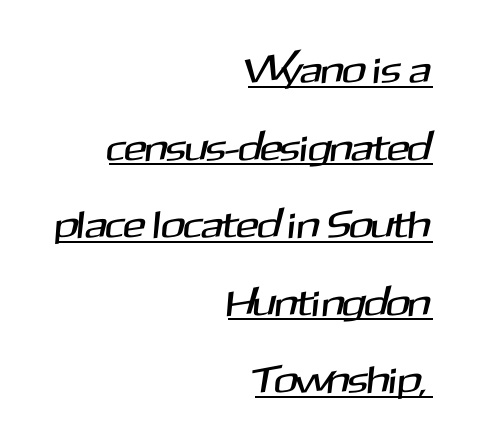
The image shows 38 px sans-serif type; set right-aligned, loose line spacing (2.04x), normal letter spacing, underlined; medium stroke contrast and a medium x-height.
